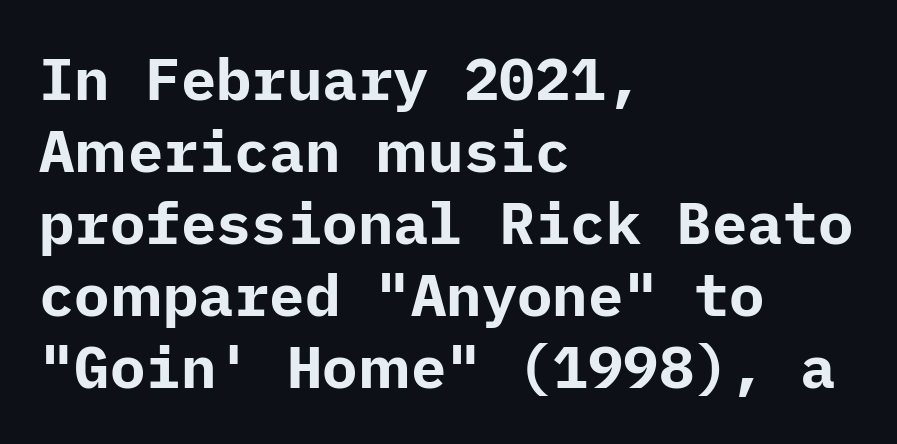
{"serif": "no", "italic": "no", "bold": "yes", "weight": "bold", "width": "normal", "stroke_contrast": "low", "x_height": "medium", "underline": "no", "align": "left", "line_spacing_ratio": 1.22, "letter_spacing": "normal", "letter_spacing_em": 0.0, "glyph_px": 59}
